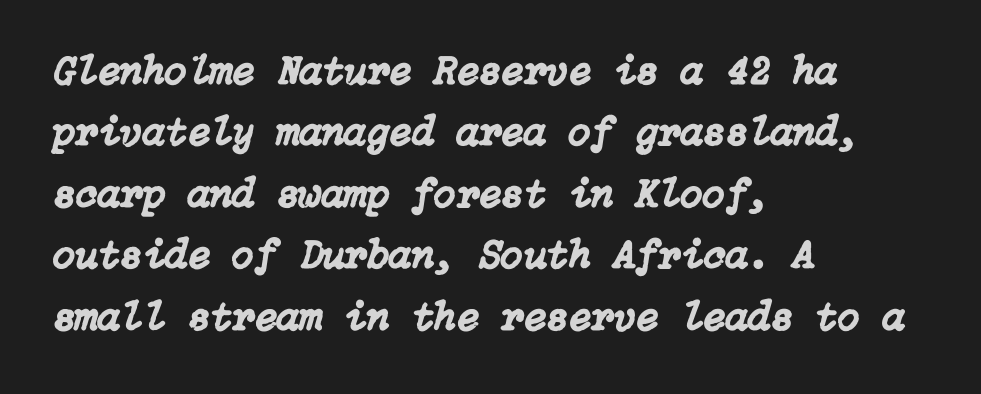
{"italic": "yes", "lean": "right", "slant_degrees": 15, "width": "normal", "stroke_contrast": "low", "x_height": "medium", "underline": "no", "align": "left", "line_spacing": "normal", "line_spacing_ratio": 1.5, "letter_spacing": "normal", "letter_spacing_em": 0.0, "glyph_px": 41}
